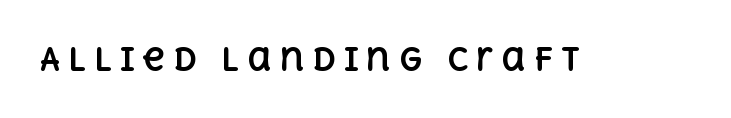
{"italic": "no", "bold": "yes", "weight": "bold", "width": "normal", "x_height": "large", "monospaced": "no", "underline": "no", "letter_spacing": "wide", "letter_spacing_em": 0.24, "glyph_px": 31}
